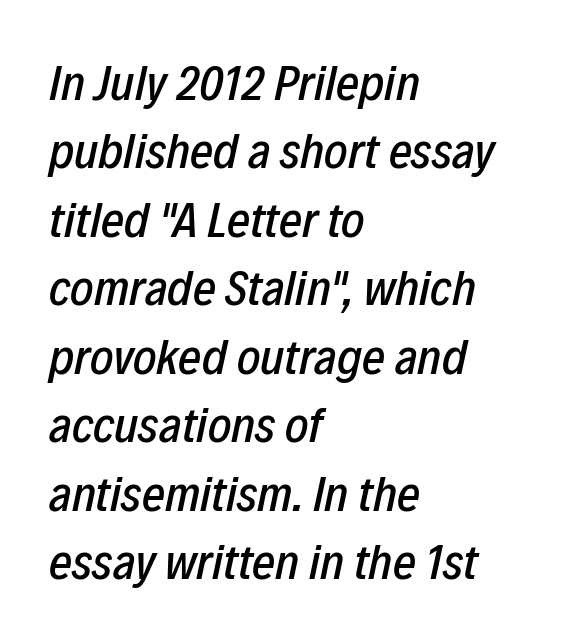
Q: Is the text italic (slanted)? A: Yes, it leans right by about 12 degrees.
Q: Is the text underlined? A: No.
Q: How is the paragraph aligned? A: Left-aligned.
Q: Is the spacing between letters normal or unusually wide? A: Normal.
Q: Is the spacing between lines tight, normal or loose? A: Normal.
Q: Width (condensed, normal, or wide)? A: Condensed.
Q: Stroke contrast? A: Low.
Q: x-height? A: Medium.
Q: Monospaced? A: No.
